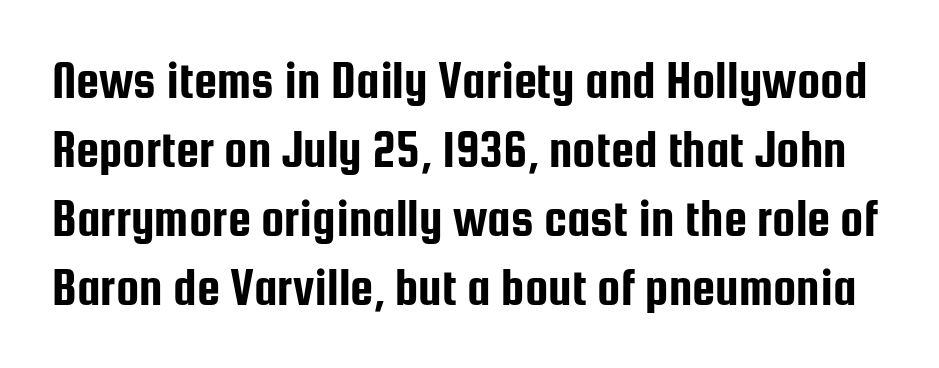
This rendering leaves character spacing at its baseline value. Quick note: not italic, upright. Rule under the text: the space is simply empty. Vertically, the passage feels balanced, rows spaced as you'd expect.
